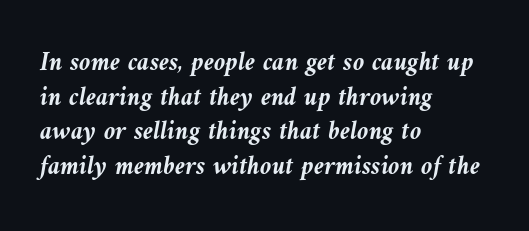
Horizontal bands of white between lines are of average thickness. Words appear dense and cohesive because spacing is normal. Left-aligned paragraph, ragged on the right. The letters are slanted; this is an italic face.
